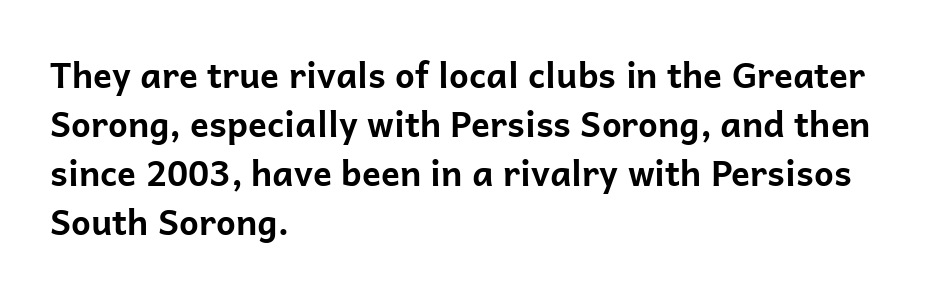
{"serif": "no", "italic": "no", "bold": "yes", "weight": "bold", "width": "normal", "stroke_contrast": "low", "x_height": "medium", "monospaced": "no", "underline": "no", "align": "left", "line_spacing": "normal", "line_spacing_ratio": 1.4, "letter_spacing": "normal", "letter_spacing_em": 0.0, "glyph_px": 35}
